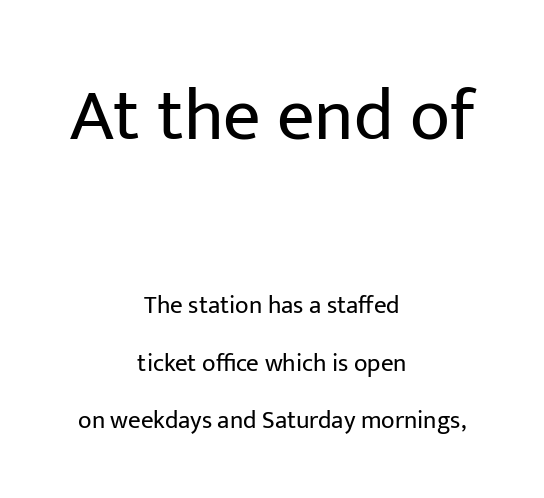
{"serif": "no", "italic": "no", "bold": "no", "weight": "regular", "width": "normal", "stroke_contrast": "low", "x_height": "medium", "monospaced": "no", "underline": "no", "align": "center", "line_spacing": "loose", "line_spacing_ratio": 2.3, "letter_spacing": "normal", "letter_spacing_em": 0.0, "larger_block": "first", "size_ratio": 2.96, "glyph_px": 74}
